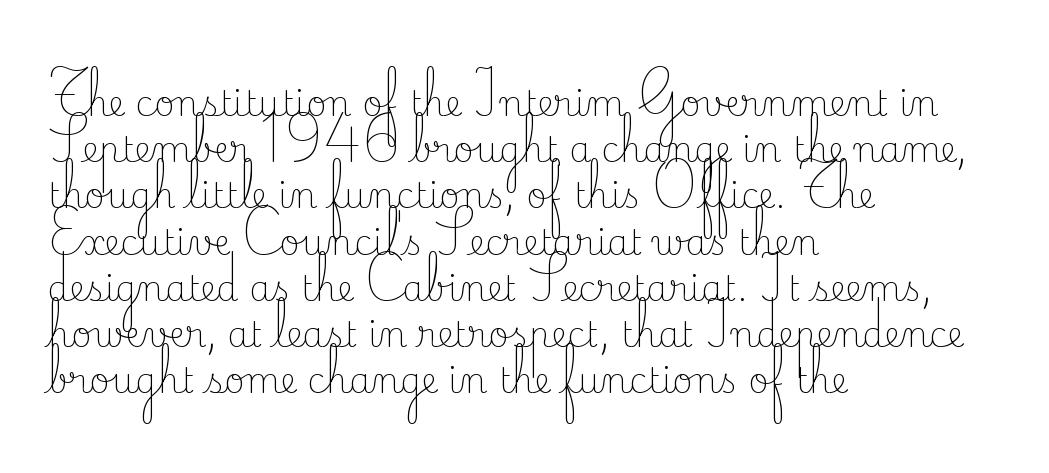
{"serif": "yes", "italic": "no", "bold": "no", "weight": "light", "width": "normal", "stroke_contrast": "low", "x_height": "small", "monospaced": "no", "underline": "no", "align": "left", "line_spacing": "normal", "line_spacing_ratio": 1.32, "letter_spacing": "normal", "letter_spacing_em": 0.0, "glyph_px": 35}
